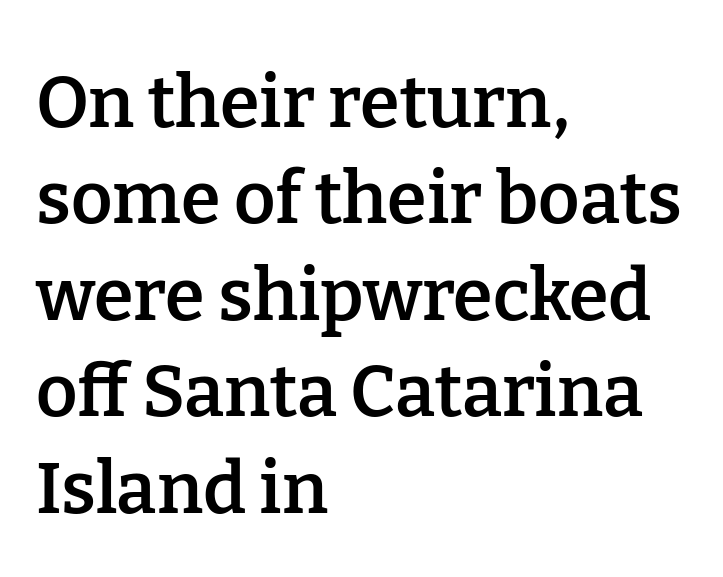
The paragraph shown leans on its left margin. This is the regular roman posture of the typeface. You could not count columns in this text — the font is proportionally spaced. Words appear dense and cohesive because spacing is normal. Small tapered or slab feet sit at the stroke ends, so this counts as serif.
